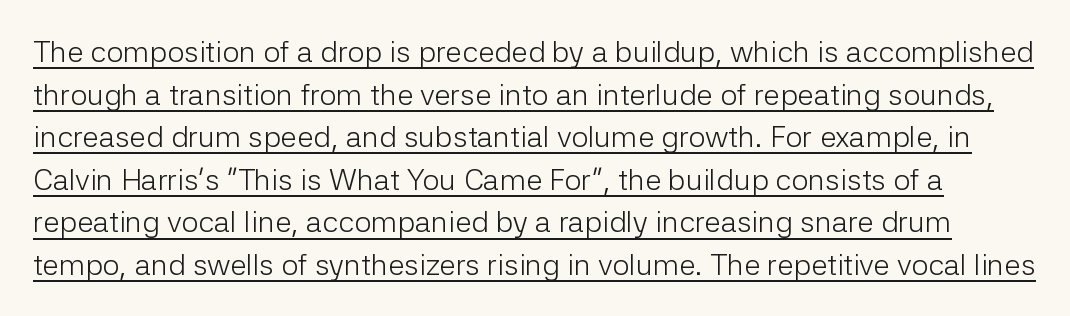
Q: Is the text bold? A: No.
Q: Is the text italic (slanted)? A: No, it is upright.
Q: Is the typeface a serif or a sans-serif typeface? A: Sans-serif.
Q: Is the text underlined? A: Yes.
Q: Is the spacing between letters normal or unusually wide? A: Normal.
Q: Is the spacing between lines tight, normal or loose? A: Normal.
Q: Width (condensed, normal, or wide)? A: Normal.
Q: Stroke contrast? A: Low.
Q: x-height? A: Medium.
Q: Monospaced? A: No.
